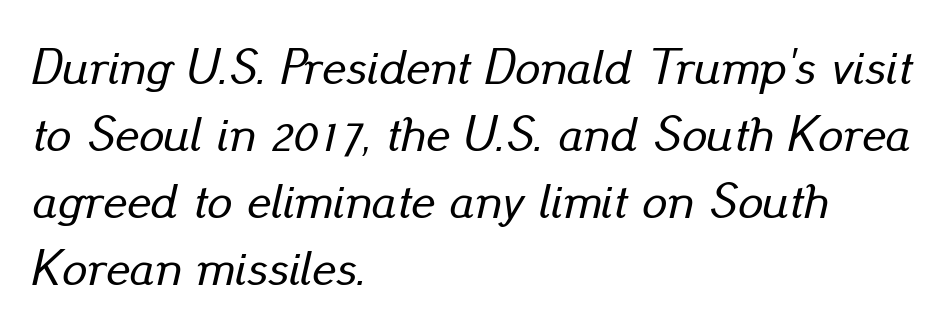
Honestly, the letter spacing is just normal — you wouldn't notice it. Anything drawn beneath the words? Only blank space. The face used here is proportionally spaced, like ordinary book or web type. Regarding leading, the lines here are spaced in the standard way. The glyphs look as if they've been sheared to an angle.
